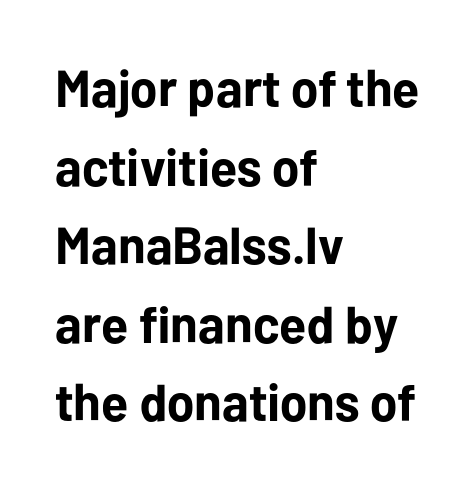
Q: Is the text bold? A: Yes.
Q: Is the text italic (slanted)? A: No, it is upright.
Q: Is the typeface a serif or a sans-serif typeface? A: Sans-serif.
Q: Is the text underlined? A: No.
Q: How is the paragraph aligned? A: Left-aligned.
Q: Is the spacing between letters normal or unusually wide? A: Normal.
Q: Is the spacing between lines tight, normal or loose? A: Normal.
Q: Width (condensed, normal, or wide)? A: Normal.
Q: Stroke contrast? A: Low.
Q: x-height? A: Medium.
Q: Monospaced? A: No.
